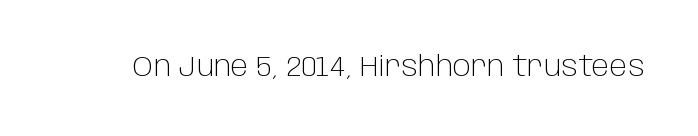
{"serif": "no", "italic": "no", "bold": "no", "weight": "light", "width": "normal", "stroke_contrast": "low", "x_height": "large", "monospaced": "no", "underline": "no", "letter_spacing": "normal", "letter_spacing_em": 0.0, "glyph_px": 28}
